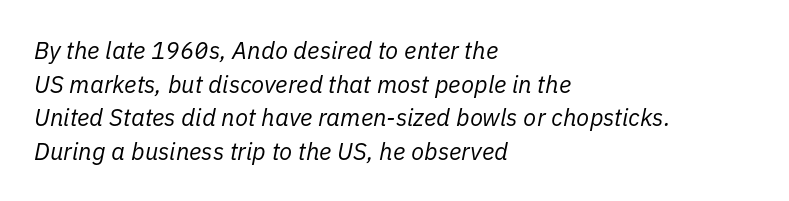
Q: Is the text bold? A: No.
Q: Is the text italic (slanted)? A: Yes, it leans right by about 11 degrees.
Q: Is the text underlined? A: No.
Q: How is the paragraph aligned? A: Left-aligned.
Q: Is the spacing between letters normal or unusually wide? A: Normal.
Q: Is the spacing between lines tight, normal or loose? A: Normal.
